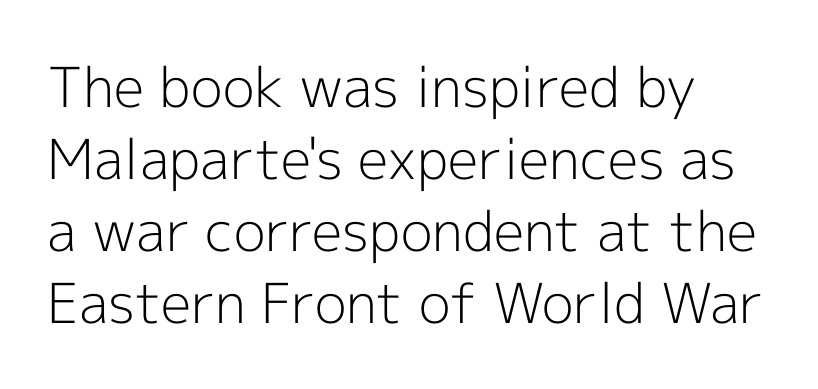
{"serif": "no", "italic": "no", "bold": "no", "weight": "light", "width": "normal", "x_height": "medium", "monospaced": "no", "underline": "no", "align": "left", "line_spacing": "normal", "line_spacing_ratio": 1.31, "letter_spacing": "normal", "letter_spacing_em": 0.0, "glyph_px": 55}
